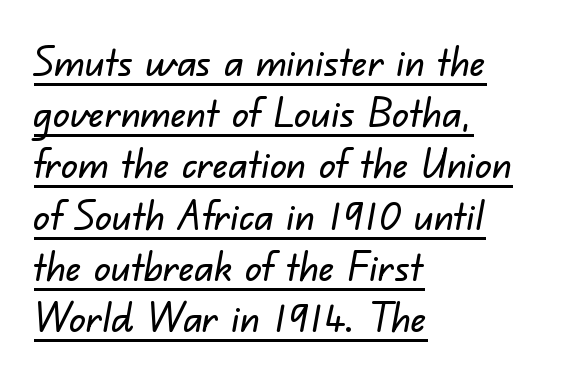
Regular leading. These lines are set flush left with a ragged right edge. Is the letter spacing exaggerated? No — it looks like the ordinary default. Regarding serifs, this sample does without them. You could not count columns in this text — the font is proportionally spaced. Descenders here cross a horizontal rule under the line.
